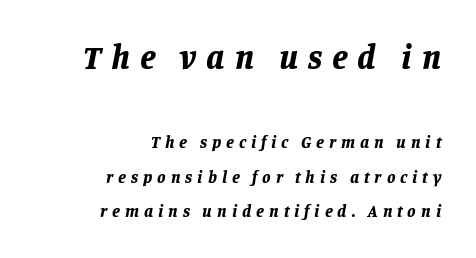
The image shows 34 px bold type, italic (leaning right); set right-aligned, loose line spacing (2.03x), unusually wide letter spacing (+0.29 em), not underlined; the first (top) block is 2.0x larger; low stroke contrast and a large x-height.
